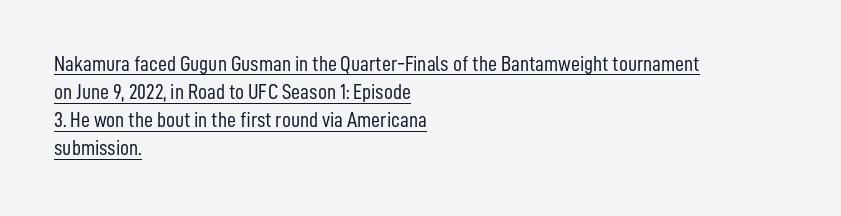
The image shows 22 px text type, upright; set left-aligned, normal line spacing (1.28x), normal letter spacing, underlined.
